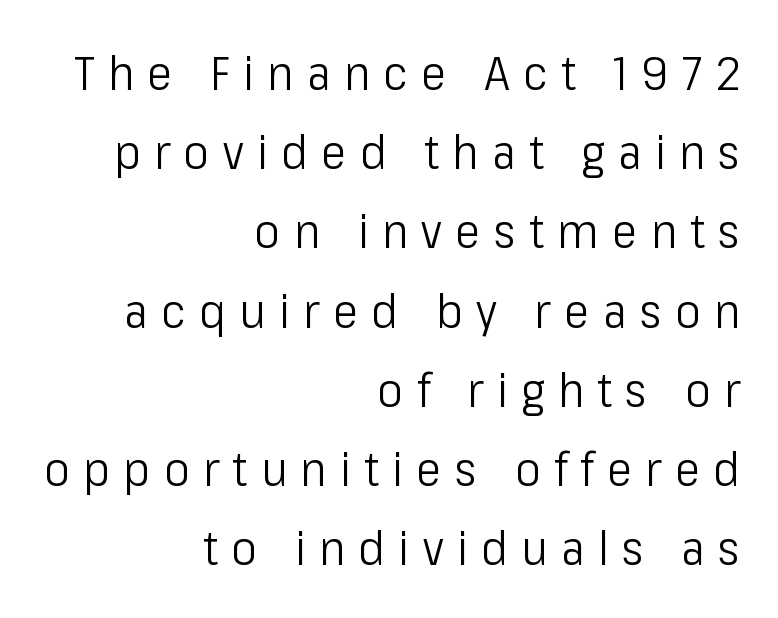
{"serif": "no", "italic": "no", "bold": "no", "weight": "light", "width": "condensed", "stroke_contrast": "low", "x_height": "medium", "monospaced": "no", "underline": "no", "align": "right", "line_spacing": "normal", "line_spacing_ratio": 1.65, "letter_spacing": "wide", "letter_spacing_em": 0.28, "glyph_px": 48}
